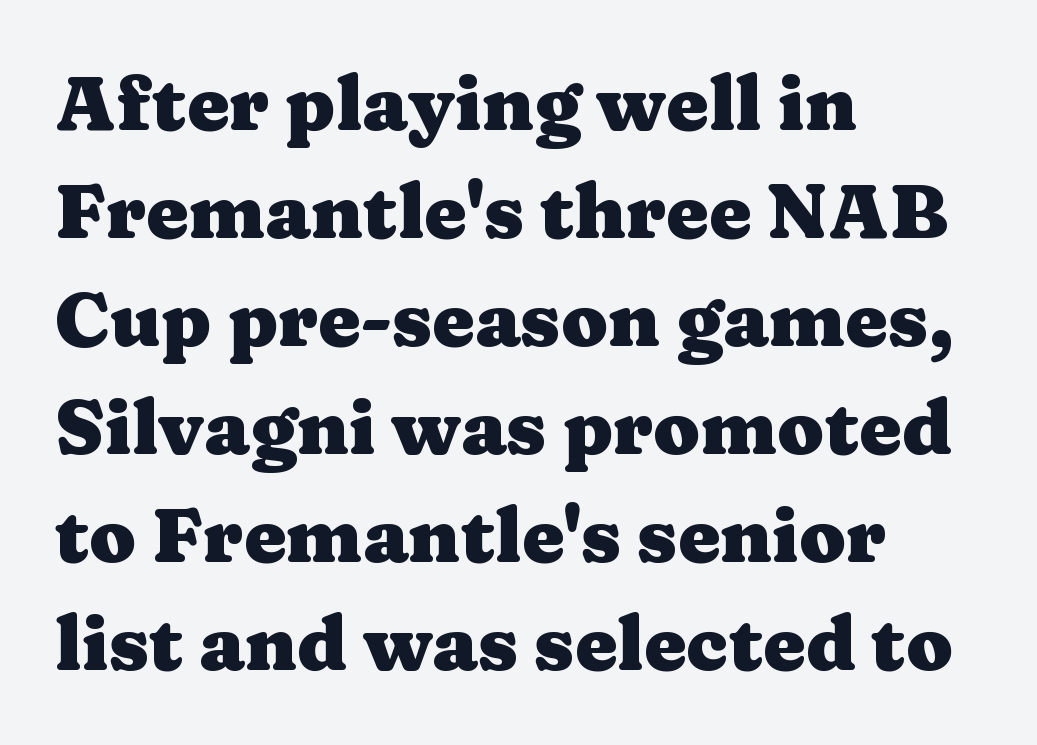
These lines keep a tight, regular rhythm from letter to letter. Thick stems and heavy bowls — unmistakably bold. One glance says typical: line gaps are just what's usual. Horizontally, the lines are justified to the leading edge only. The type sits square on the baseline with zero lean.
